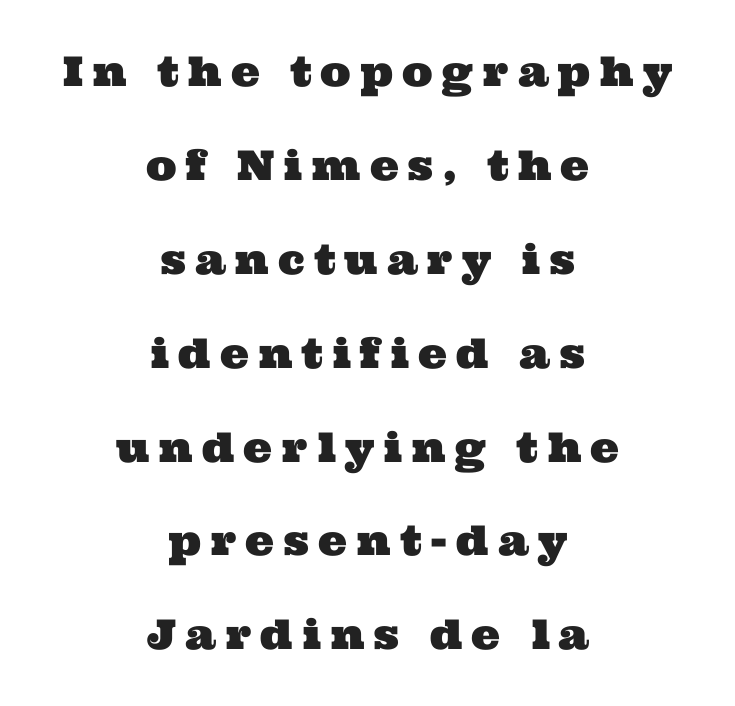
Q: Is the typeface a serif or a sans-serif typeface? A: Serif.
Q: Is the text underlined? A: No.
Q: How is the paragraph aligned? A: Centered.
Q: Is the spacing between letters normal or unusually wide? A: Unusually wide.
Q: Is the spacing between lines tight, normal or loose? A: Loose.
Q: Width (condensed, normal, or wide)? A: Wide.
Q: Stroke contrast? A: Medium.
Q: x-height? A: Medium.
Q: Monospaced? A: No.
